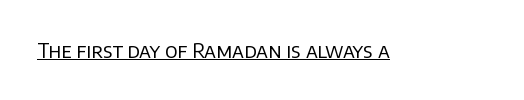
{"italic": "no", "bold": "no", "underline": "yes", "letter_spacing": "normal", "letter_spacing_em": 0.0, "glyph_px": 20}
